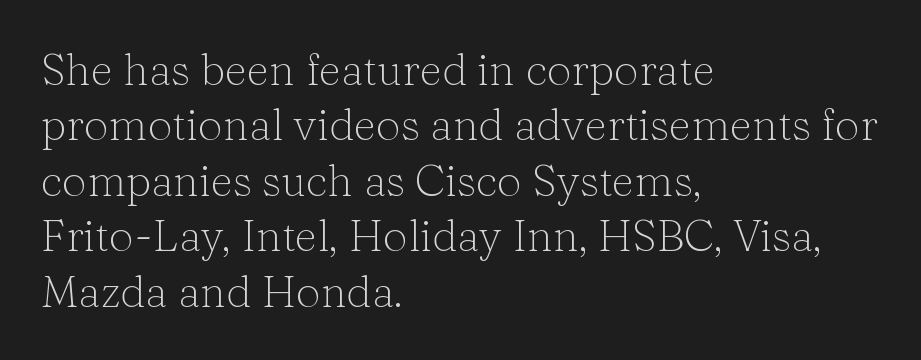
The image shows 44 px light serif type, upright; set left-aligned, normal line spacing (1.26x), normal letter spacing, not underlined; low stroke contrast and a medium x-height.
